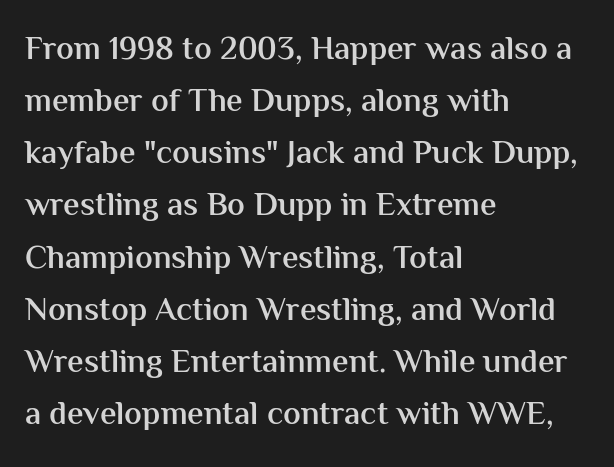
The image shows 33 px semibold sans-serif type, upright; set left-aligned, normal line spacing (1.58x), normal letter spacing, not underlined; medium stroke contrast and a medium x-height.
